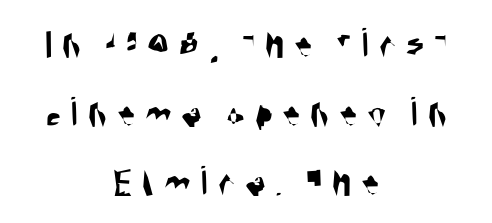
{"serif": "no", "width": "condensed", "stroke_contrast": "medium", "x_height": "large", "monospaced": "no", "underline": "no", "align": "center", "line_spacing": "normal", "line_spacing_ratio": 1.61, "letter_spacing": "wide", "letter_spacing_em": 0.23, "glyph_px": 43}
